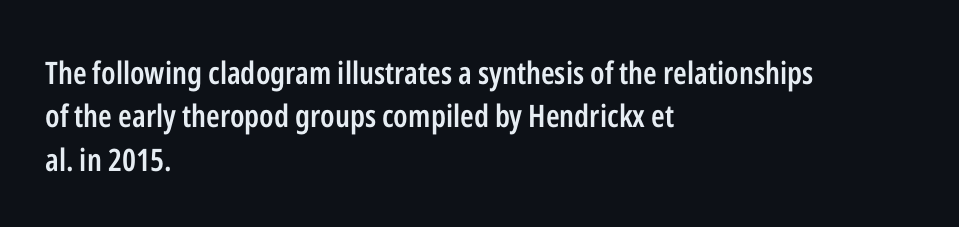
{"serif": "no", "italic": "no", "bold": "semi", "weight": "semibold", "width": "condensed", "stroke_contrast": "low", "x_height": "medium", "monospaced": "no", "underline": "no", "align": "left", "line_spacing": "normal", "line_spacing_ratio": 1.4, "letter_spacing": "normal", "letter_spacing_em": 0.0, "glyph_px": 31}
